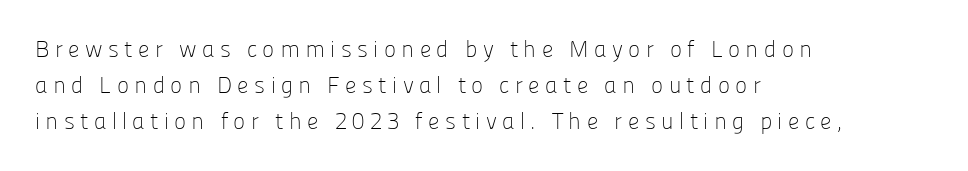
{"italic": "no", "bold": "no", "underline": "no", "align": "left", "line_spacing": "normal", "line_spacing_ratio": 1.57, "letter_spacing": "wide", "letter_spacing_em": 0.23, "glyph_px": 23}
